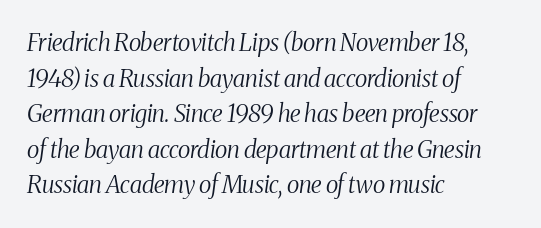
Q: Is the text bold? A: No.
Q: Is the text italic (slanted)? A: Yes, it leans right by about 8 degrees.
Q: Is the text underlined? A: No.
Q: How is the paragraph aligned? A: Left-aligned.
Q: Is the spacing between letters normal or unusually wide? A: Normal.
Q: Is the spacing between lines tight, normal or loose? A: Normal.
